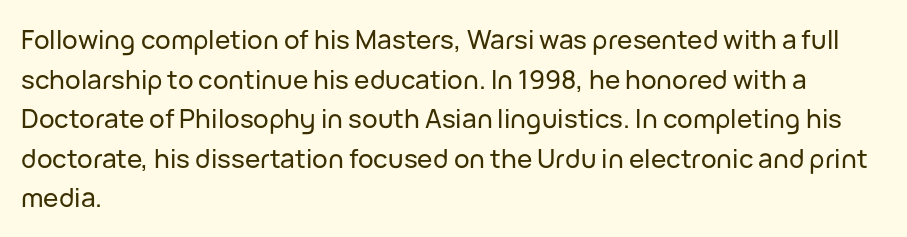
Q: Is the text italic (slanted)? A: No, it is upright.
Q: Is the text underlined? A: No.
Q: How is the paragraph aligned? A: Left-aligned.
Q: Is the spacing between letters normal or unusually wide? A: Normal.
Q: Is the spacing between lines tight, normal or loose? A: Normal.
